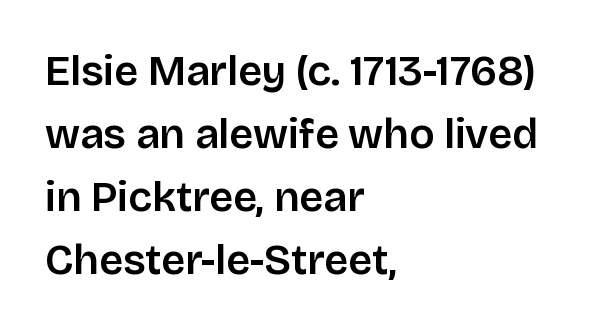
{"serif": "no", "italic": "no", "bold": "semi", "weight": "semibold", "width": "normal", "stroke_contrast": "low", "x_height": "large", "monospaced": "no", "underline": "no", "align": "left", "line_spacing": "normal", "line_spacing_ratio": 1.5, "letter_spacing": "normal", "letter_spacing_em": 0.0, "glyph_px": 42}
